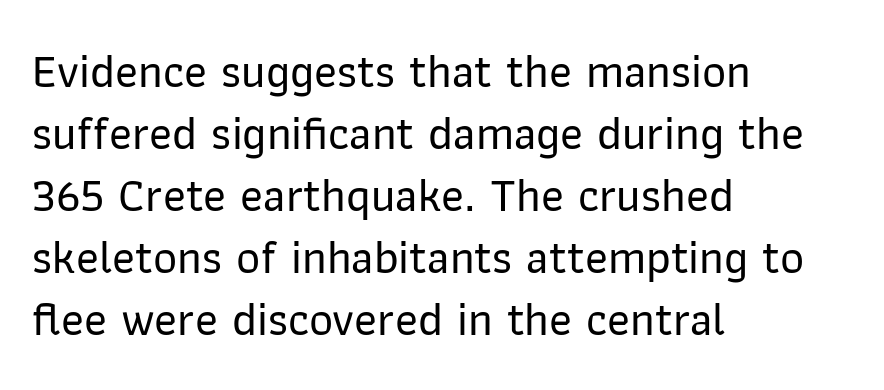
{"serif": "no", "italic": "no", "width": "normal", "stroke_contrast": "low", "x_height": "medium", "monospaced": "no", "underline": "no", "align": "left", "line_spacing": "normal", "line_spacing_ratio": 1.32, "letter_spacing": "normal", "letter_spacing_em": 0.0, "glyph_px": 47}
